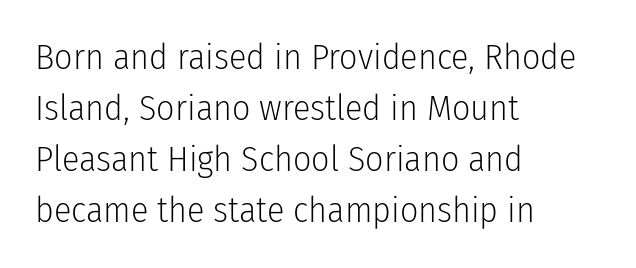
Q: Is the text bold? A: No.
Q: Is the text italic (slanted)? A: No, it is upright.
Q: Is the typeface a serif or a sans-serif typeface? A: Sans-serif.
Q: Is the text underlined? A: No.
Q: How is the paragraph aligned? A: Left-aligned.
Q: Is the spacing between letters normal or unusually wide? A: Normal.
Q: Is the spacing between lines tight, normal or loose? A: Normal.
Q: Width (condensed, normal, or wide)? A: Condensed.
Q: Stroke contrast? A: Low.
Q: x-height? A: Medium.
Q: Monospaced? A: No.
